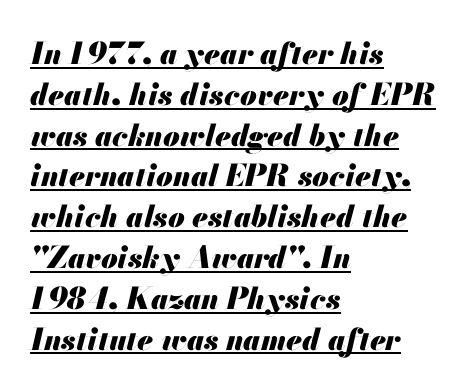
Glance below the letters and you will spot a drawn line. If you drew a ruler down the left edge, every line would touch it. How are the letters spaced? Ordinarily, with no added tracking. The passage shown leans; its letterforms are oblique.
